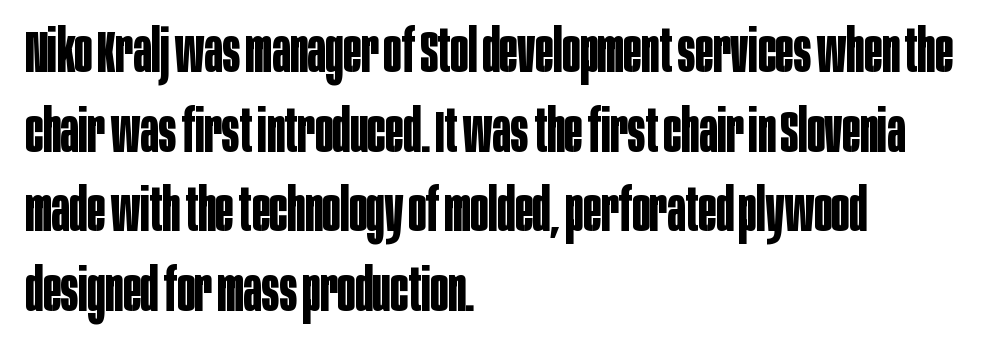
The image shows 59 px bold, condensed sans-serif type, upright; set left-aligned, normal line spacing (1.35x), normal letter spacing, not underlined; low stroke contrast and a large x-height.
